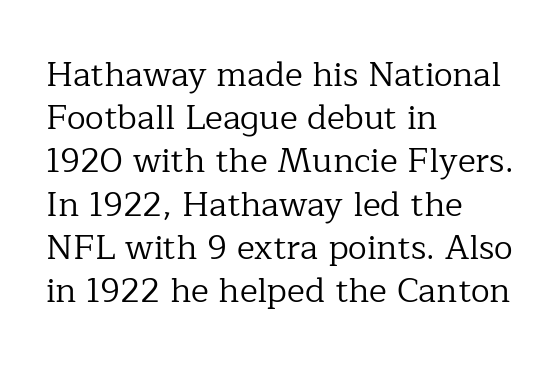
Compared with a centered layout, this one pins lines to the left instead. Nothing heavy about these letters — not bold at all. The axis of the letterforms is exactly vertical. Does the type have serifs? Yes, each stem ends in a small foot. Does extra space separate the letters? No, they use regular spacing. The space between consecutive lines is moderate.
